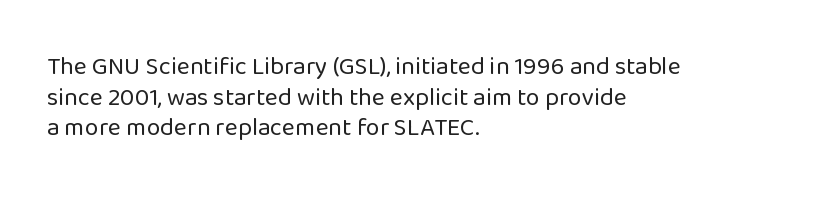
The letters look calm and open, with moderate or lighter stems. Descenders are the only things crossing below the line. Left-aligned paragraph, ragged on the right. Short note: letters normally spaced.
